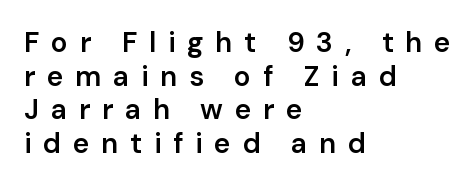
Q: Is the text bold? A: Semi-bold.
Q: Is the text italic (slanted)? A: No, it is upright.
Q: Is the typeface a serif or a sans-serif typeface? A: Sans-serif.
Q: Is the text underlined? A: No.
Q: How is the paragraph aligned? A: Left-aligned.
Q: Is the spacing between letters normal or unusually wide? A: Unusually wide.
Q: Width (condensed, normal, or wide)? A: Normal.
Q: Stroke contrast? A: Low.
Q: x-height? A: Medium.
Q: Monospaced? A: No.
